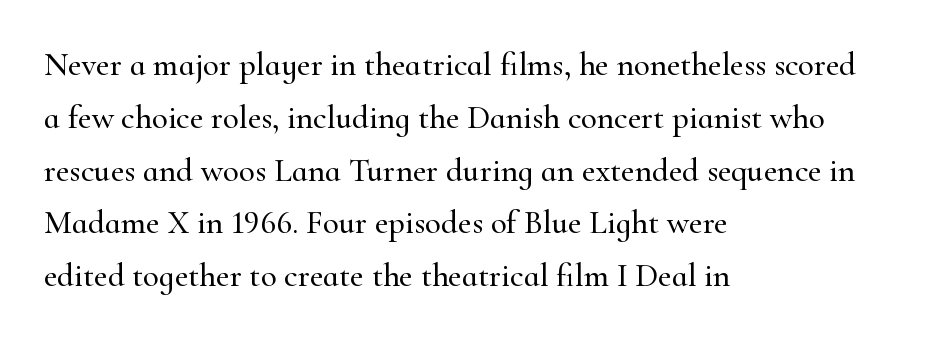
{"serif": "yes", "italic": "no", "width": "normal", "stroke_contrast": "high", "x_height": "small", "monospaced": "no", "underline": "no", "align": "left", "line_spacing": "normal", "line_spacing_ratio": 1.6, "letter_spacing": "normal", "letter_spacing_em": 0.0, "glyph_px": 33}
